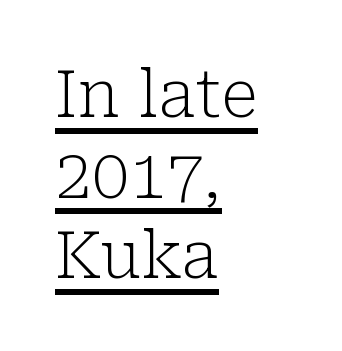
The image shows 66 px light serif type, upright; set left-aligned, line spacing 1.22x, normal letter spacing, underlined; low stroke contrast and a medium x-height.
